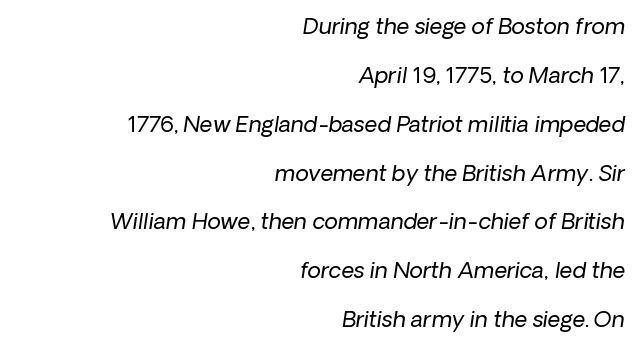
{"bold": "no", "underline": "no", "align": "right", "line_spacing": "loose", "line_spacing_ratio": 2.22, "letter_spacing": "normal", "letter_spacing_em": 0.0, "glyph_px": 22}
